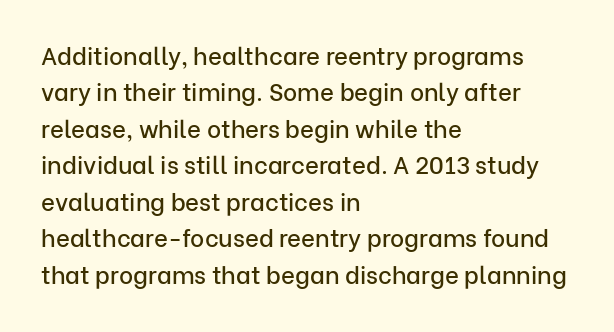
Q: Is the text italic (slanted)? A: No, it is upright.
Q: Is the text underlined? A: No.
Q: How is the paragraph aligned? A: Left-aligned.
Q: Is the spacing between letters normal or unusually wide? A: Normal.
Q: Is the spacing between lines tight, normal or loose? A: Normal.
